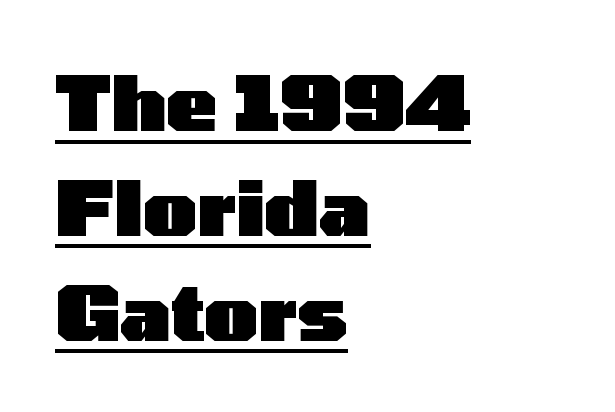
{"serif": "no", "italic": "no", "bold": "yes", "weight": "heavy", "width": "wide", "stroke_contrast": "low", "x_height": "medium", "monospaced": "no", "underline": "yes", "align": "left", "line_spacing": "normal", "line_spacing_ratio": 1.38, "letter_spacing": "normal", "letter_spacing_em": 0.0, "glyph_px": 76}
